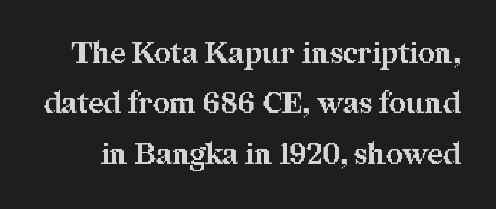
Q: Is the text bold? A: Yes.
Q: Is the text italic (slanted)? A: No, it is upright.
Q: Is the typeface a serif or a sans-serif typeface? A: Serif.
Q: Is the text underlined? A: No.
Q: Is the spacing between letters normal or unusually wide? A: Normal.
Q: Width (condensed, normal, or wide)? A: Normal.
Q: Stroke contrast? A: Medium.
Q: x-height? A: Medium.
Q: Monospaced? A: No.
